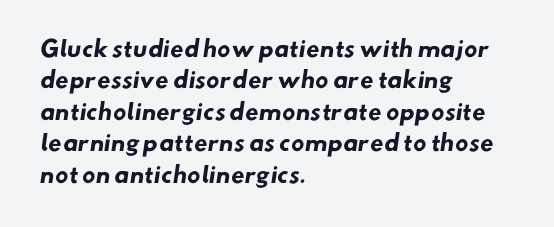
Students, this is bold: see how much ink each stroke carries. A typesetter would call this leading conventional body-copy spacing. A classic flush-left, rag-right setting is used for this passage. Does extra space separate the letters? No, they use regular spacing.
